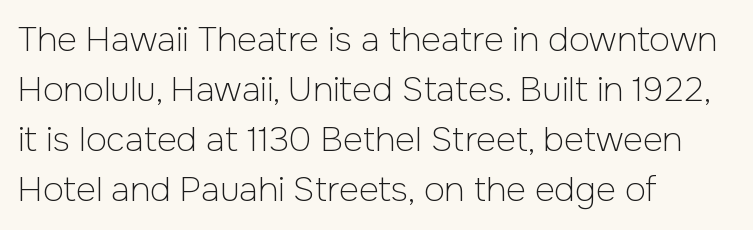
{"serif": "no", "italic": "no", "bold": "no", "weight": "light", "width": "normal", "stroke_contrast": "low", "x_height": "medium", "monospaced": "no", "underline": "no", "align": "left", "line_spacing": "normal", "line_spacing_ratio": 1.47, "letter_spacing": "normal", "letter_spacing_em": 0.0, "glyph_px": 34}
